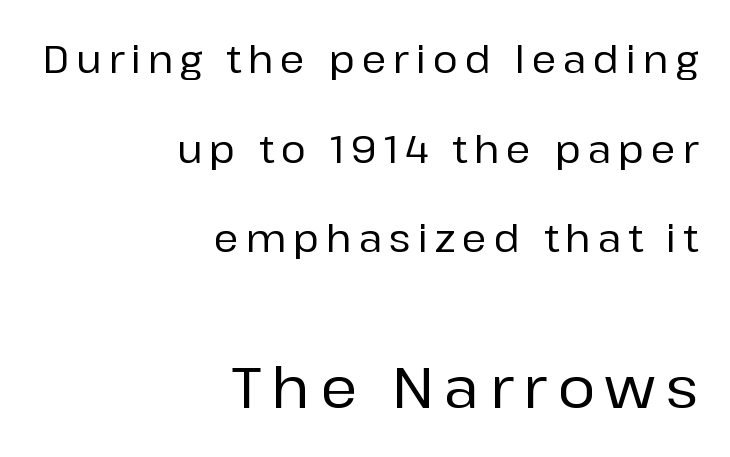
Baseline-to-baseline distance is far greater than the letter height. This is sans-serif lettering, the kind often seen on screens and signage. The letters stand straight up with perfectly vertical stems. Here the designer chose a conventional face with non-uniform glyph widths. Visually, the bottom section dominates because its glyphs are scaled up.
